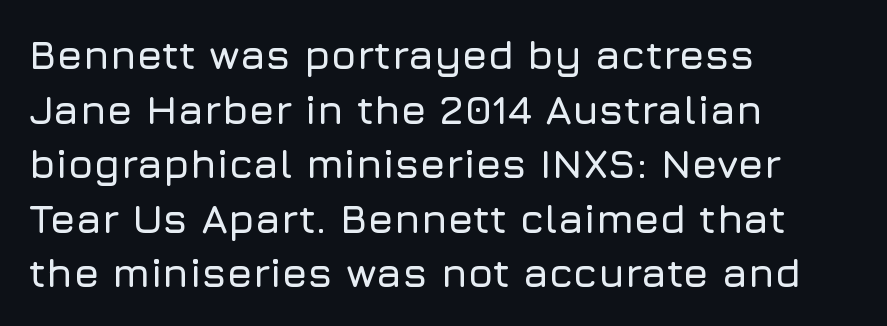
{"serif": "no", "italic": "no", "width": "normal", "stroke_contrast": "low", "x_height": "medium", "monospaced": "no", "underline": "no", "align": "left", "line_spacing": "normal", "line_spacing_ratio": 1.33, "letter_spacing": "normal", "letter_spacing_em": 0.0, "glyph_px": 41}
